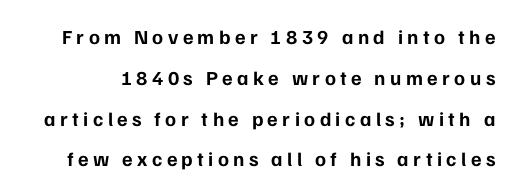
The image shows 20 px bold type, upright; set loose line spacing (2.04x), unusually wide letter spacing (+0.22 em), not underlined.
